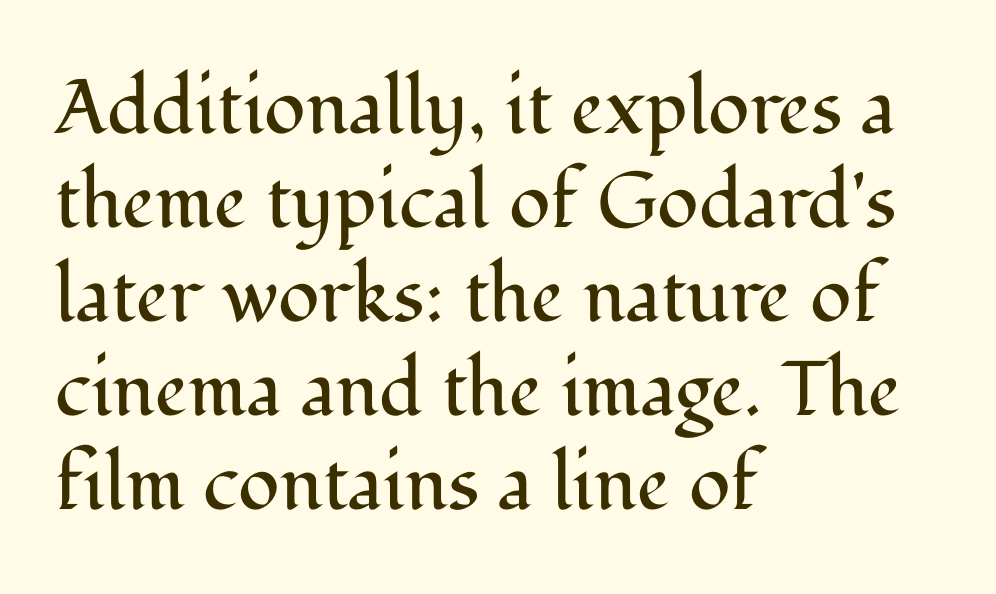
Q: Is the text bold? A: No.
Q: Is the text italic (slanted)? A: No, it is upright.
Q: Is the typeface a serif or a sans-serif typeface? A: Serif.
Q: Is the text underlined? A: No.
Q: How is the paragraph aligned? A: Left-aligned.
Q: Is the spacing between letters normal or unusually wide? A: Normal.
Q: Width (condensed, normal, or wide)? A: Normal.
Q: Stroke contrast? A: Medium.
Q: x-height? A: Medium.
Q: Monospaced? A: No.
